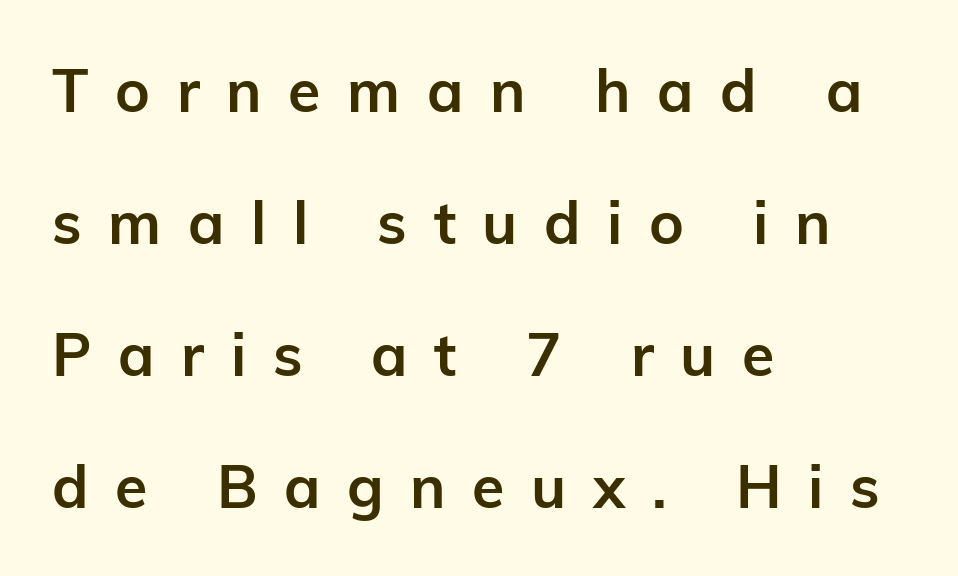
The typesetter chose a ragged-right arrangement here. Letterform terminals end flat and unadorned throughout the passage. Short note: letters widely spaced. The letters advance in unequal steps, a hallmark of proportional type.
